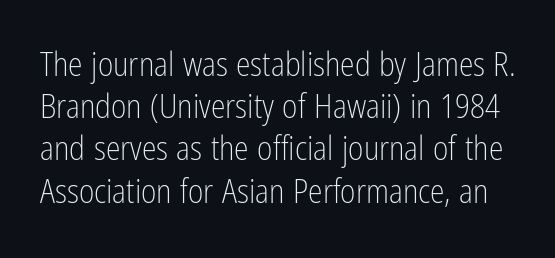
Stroke terminals: plain, sans-serif. Posture: upright roman. The designer left line spacing at the default. Note the varied advance widths — an 'i' is clearly narrower than an 'm'. Spacing between characters is what you'd get straight out of the box. This is not heavy type; no bold has been used.
